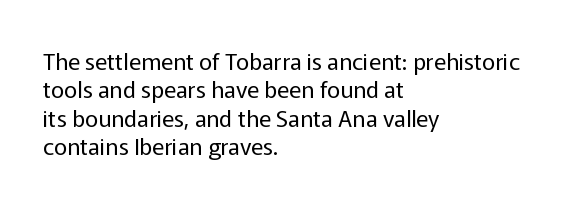
{"italic": "no", "bold": "no", "underline": "no", "align": "left", "line_spacing_ratio": 1.23, "letter_spacing": "normal", "letter_spacing_em": 0.0, "glyph_px": 23}
